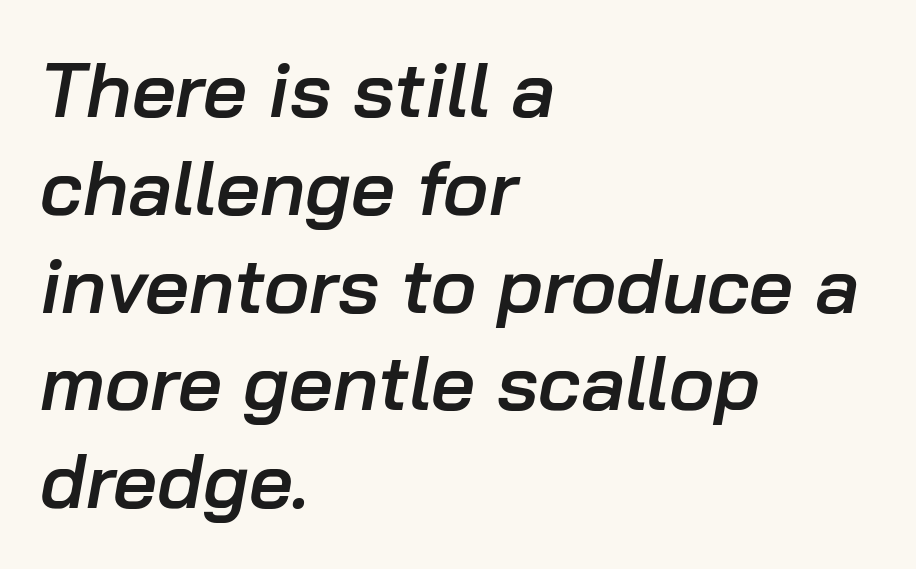
{"italic": "yes", "lean": "right", "slant_degrees": 10, "bold": "semi", "weight": "semibold", "width": "normal", "stroke_contrast": "low", "x_height": "medium", "monospaced": "no", "underline": "no", "align": "left", "line_spacing": "normal", "line_spacing_ratio": 1.27, "letter_spacing": "normal", "letter_spacing_em": 0.0, "glyph_px": 77}
